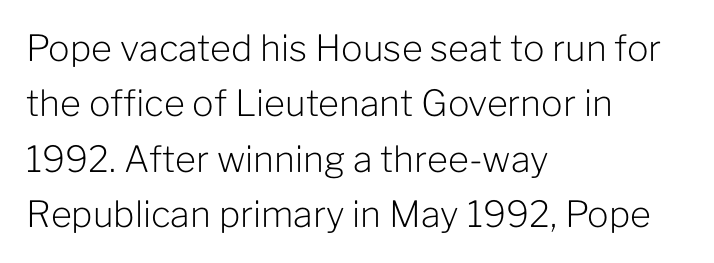
The glyphs are unaccompanied by any horizontal stroke below them. The letters stand straight up with perfectly vertical stems. Short note: letters normally spaced. Alignment: flush left. You could not count columns in this text — the font is proportionally spaced. Typographically, this falls in the sans-serif category.
